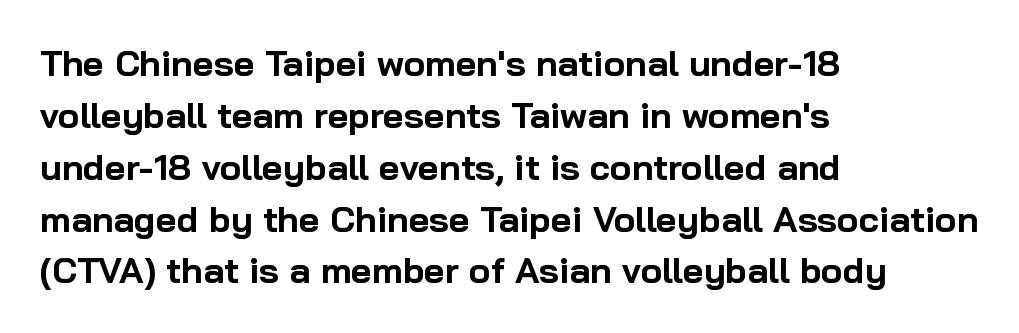
One-word summary of the alignment: left. A bare baseline throughout the passage. Notice how descenders clear the ascenders below comfortably — that's standard leading. Weight: bold.
